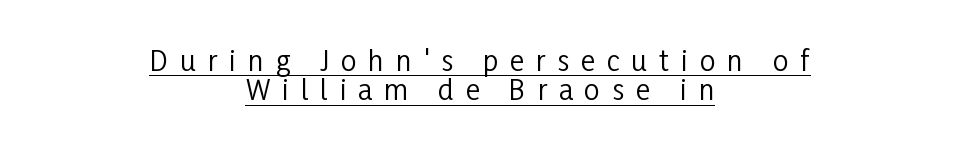
Ordinary non-slanted type is in use. Horizontal bands of white between lines are thin slivers. Loose tracking; the words dissolve into strings of separated letters. To sum up the face: it is a sans, with no serifs.
